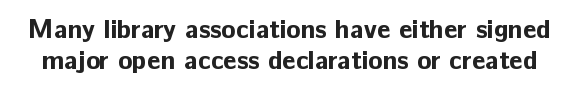
Q: Is the text bold? A: Yes.
Q: Is the text italic (slanted)? A: No, it is upright.
Q: Is the text underlined? A: No.
Q: Is the spacing between letters normal or unusually wide? A: Normal.
